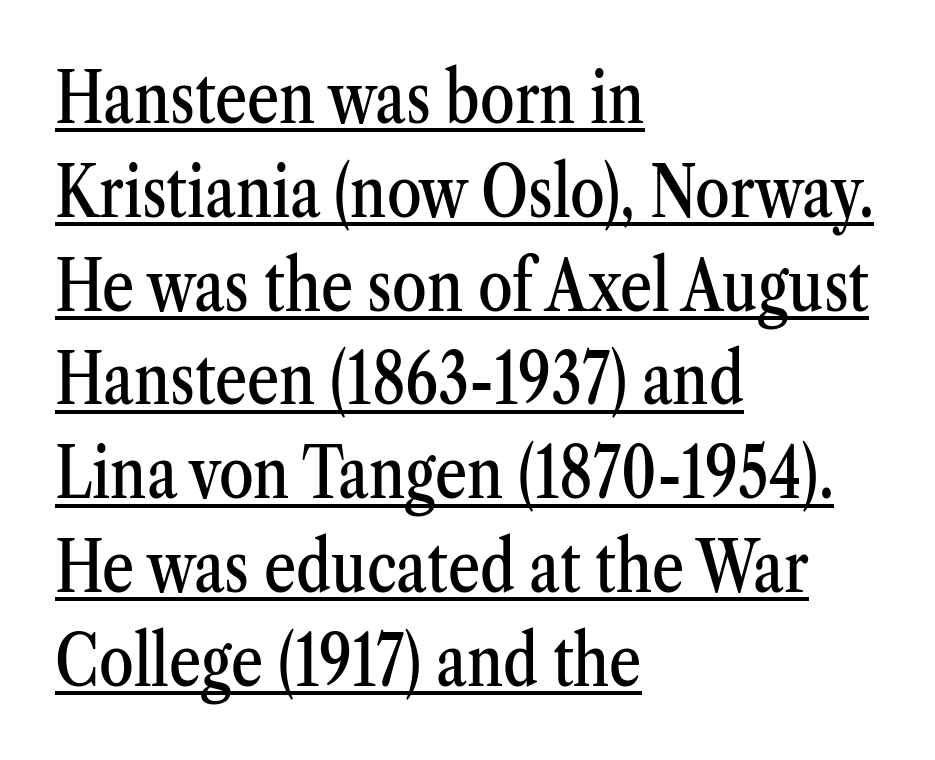
{"serif": "yes", "italic": "no", "width": "condensed", "stroke_contrast": "medium", "x_height": "medium", "monospaced": "no", "underline": "yes", "align": "left", "line_spacing": "normal", "line_spacing_ratio": 1.34, "letter_spacing": "normal", "letter_spacing_em": 0.0, "glyph_px": 70}
